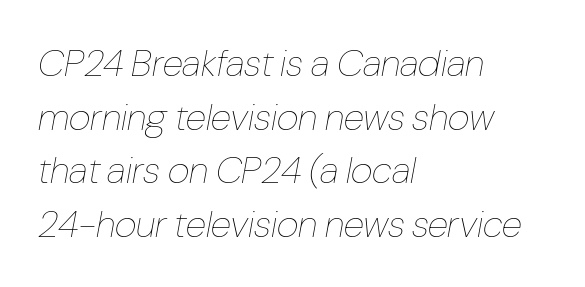
The image shows 38 px thin, condensed type, italic (leaning right); set left-aligned, normal line spacing (1.41x), normal letter spacing, not underlined; low stroke contrast and a medium x-height.
